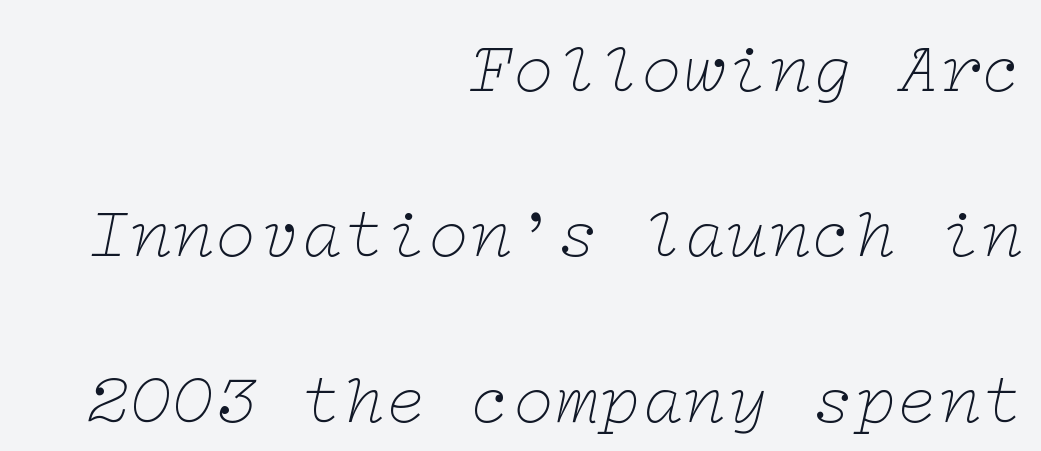
{"serif": "yes", "italic": "yes", "lean": "right", "slant_degrees": 12, "bold": "no", "weight": "thin", "width": "wide", "stroke_contrast": "low", "x_height": "medium", "underline": "no", "align": "right", "line_spacing": "loose", "line_spacing_ratio": 2.33, "letter_spacing": "normal", "letter_spacing_em": 0.0, "glyph_px": 71}
